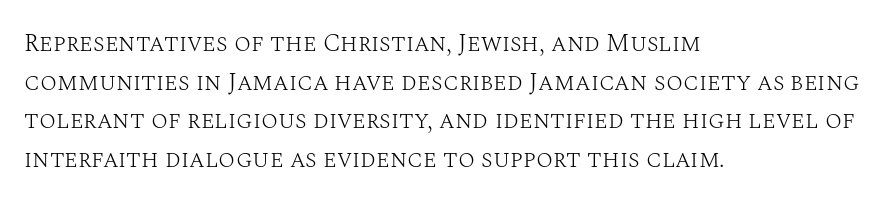
Q: Is the text bold? A: No.
Q: Is the text italic (slanted)? A: No, it is upright.
Q: Is the text underlined? A: No.
Q: How is the paragraph aligned? A: Left-aligned.
Q: Is the spacing between letters normal or unusually wide? A: Normal.
Q: Is the spacing between lines tight, normal or loose? A: Normal.
